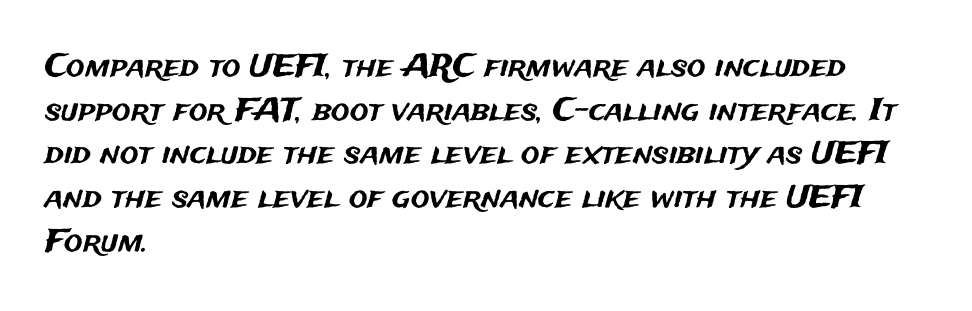
This sample keeps an unexceptional amount of space between lines. The area under the type is left untouched. Which margin do the lines hug? The left one — the right edge is uneven. Glyph-to-glyph distance matches everyday printed text. This sample has the flowing, uneven cadence of proportional lettering.
